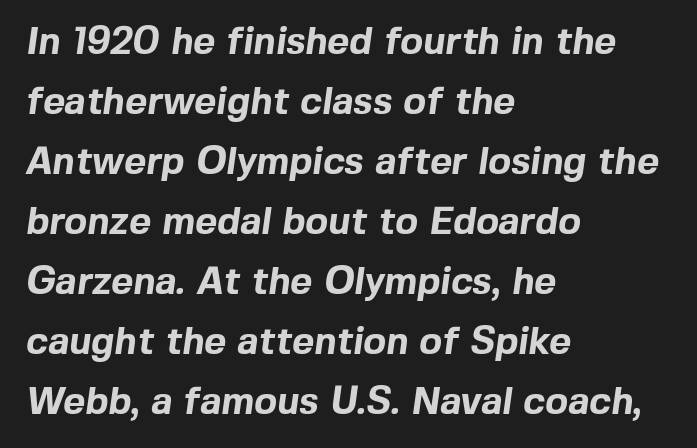
Varying glyph widths throughout — classic text-font behaviour. The zone under the glyphs is completely vacant. How would I describe the line gaps? Plain and ordinary. The compositor pushed each line to the left boundary.
